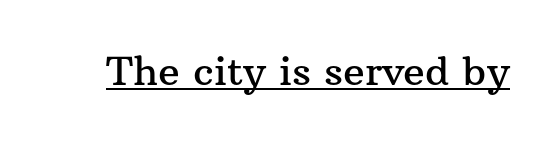
The image shows 40 px serif type, upright; set normal letter spacing, underlined; medium stroke contrast and a medium x-height.
